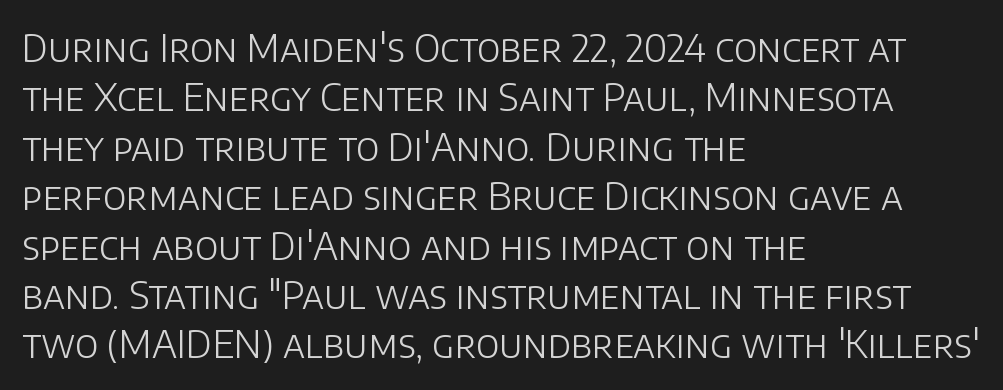
The image shows 38 px light sans-serif type, upright; set left-aligned, normal line spacing (1.3x), normal letter spacing, not underlined; low stroke contrast and a large x-height.
